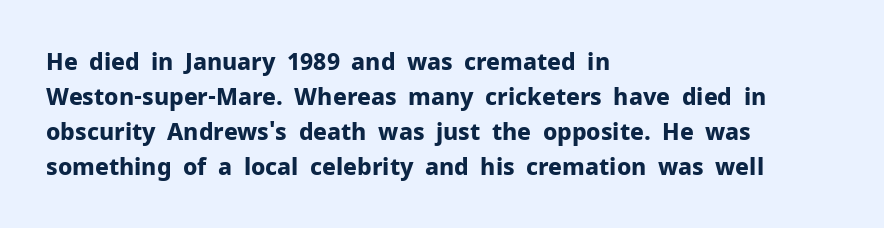
Q: Is the text bold? A: Yes.
Q: Is the text italic (slanted)? A: No, it is upright.
Q: Is the text underlined? A: No.
Q: How is the paragraph aligned? A: Left-aligned.
Q: Is the spacing between letters normal or unusually wide? A: Normal.
Q: Is the spacing between lines tight, normal or loose? A: Normal.
